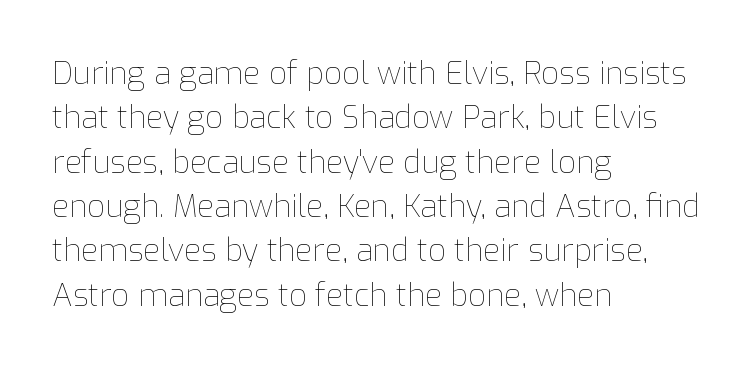
Q: Is the text bold? A: No.
Q: Is the text italic (slanted)? A: No, it is upright.
Q: Is the text underlined? A: No.
Q: How is the paragraph aligned? A: Left-aligned.
Q: Is the spacing between letters normal or unusually wide? A: Normal.
Q: Is the spacing between lines tight, normal or loose? A: Normal.
Q: Width (condensed, normal, or wide)? A: Normal.
Q: Stroke contrast? A: Low.
Q: x-height? A: Medium.
Q: Monospaced? A: No.
